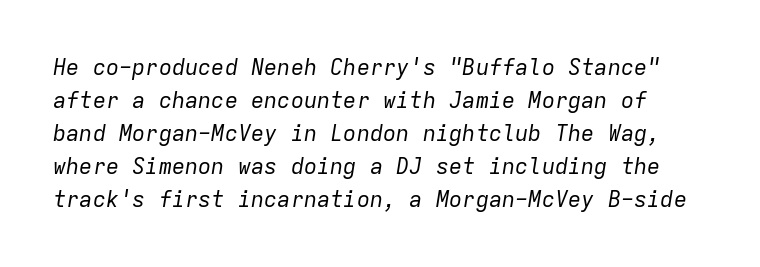
Whoever set this chose a conventional vertical rhythm. Default kerning and tracking; the words read as compact shapes. These lines were composed using italics. The passage shown is not underscored anywhere. Weight class: somewhere from thin through regular.
